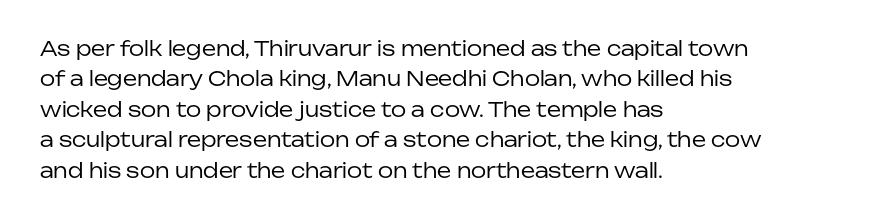
{"italic": "no", "bold": "no", "underline": "no", "align": "left", "line_spacing": "normal", "line_spacing_ratio": 1.52, "letter_spacing": "normal", "letter_spacing_em": 0.0, "glyph_px": 20}
